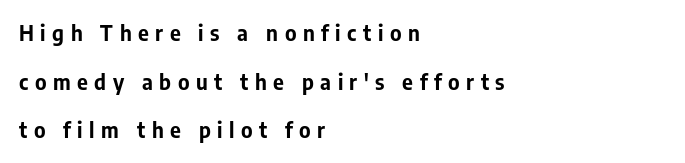
The image shows 21 px bold type, upright; set left-aligned, loose line spacing (2.31x), unusually wide letter spacing (+0.31 em), not underlined.
